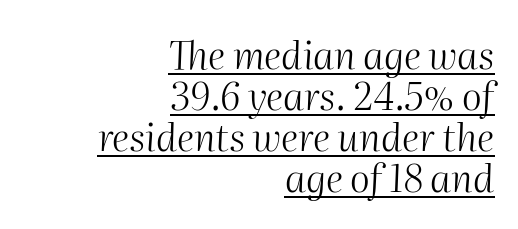
Q: Is the text bold? A: No.
Q: Is the text italic (slanted)? A: Yes, it leans right by about 2 degrees.
Q: Is the text underlined? A: Yes.
Q: How is the paragraph aligned? A: Right-aligned.
Q: Is the spacing between letters normal or unusually wide? A: Normal.
Q: Is the spacing between lines tight, normal or loose? A: Tight.
Q: Width (condensed, normal, or wide)? A: Normal.
Q: Stroke contrast? A: Medium.
Q: x-height? A: Medium.
Q: Monospaced? A: No.
